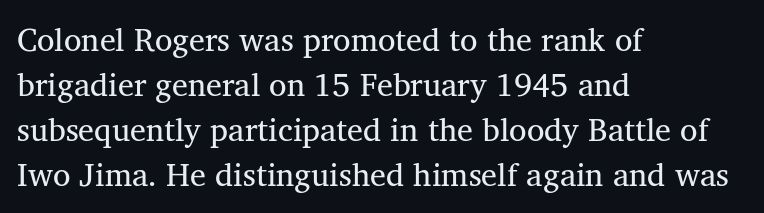
The typesetter chose a ragged-right arrangement here. Evenly set lines give the paragraph a standard silhouette. The type sits square on the baseline with zero lean. Characters follow at the spacing the type designer built in. The rendering uses natural spacing where letterforms have individual widths.
